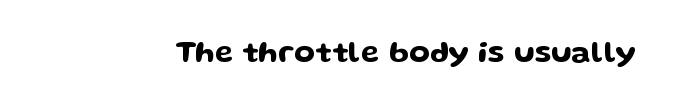
Q: Is the text italic (slanted)? A: No, it is upright.
Q: Is the typeface a serif or a sans-serif typeface? A: Sans-serif.
Q: Is the text underlined? A: No.
Q: Is the spacing between letters normal or unusually wide? A: Normal.
Q: Width (condensed, normal, or wide)? A: Wide.
Q: Stroke contrast? A: Low.
Q: x-height? A: Medium.
Q: Monospaced? A: No.
